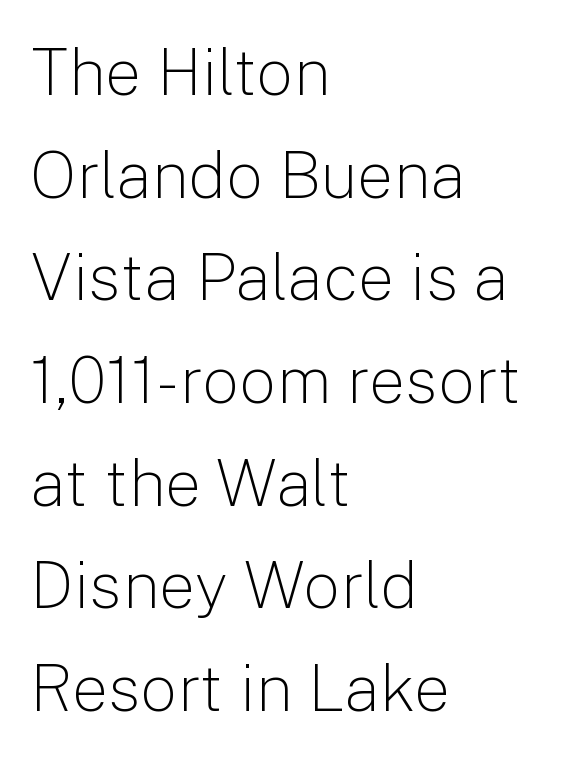
Q: Is the text bold? A: No.
Q: Is the text italic (slanted)? A: No, it is upright.
Q: Is the typeface a serif or a sans-serif typeface? A: Sans-serif.
Q: Is the text underlined? A: No.
Q: How is the paragraph aligned? A: Left-aligned.
Q: Is the spacing between letters normal or unusually wide? A: Normal.
Q: Is the spacing between lines tight, normal or loose? A: Normal.
Q: Width (condensed, normal, or wide)? A: Normal.
Q: Stroke contrast? A: Low.
Q: x-height? A: Medium.
Q: Monospaced? A: No.
